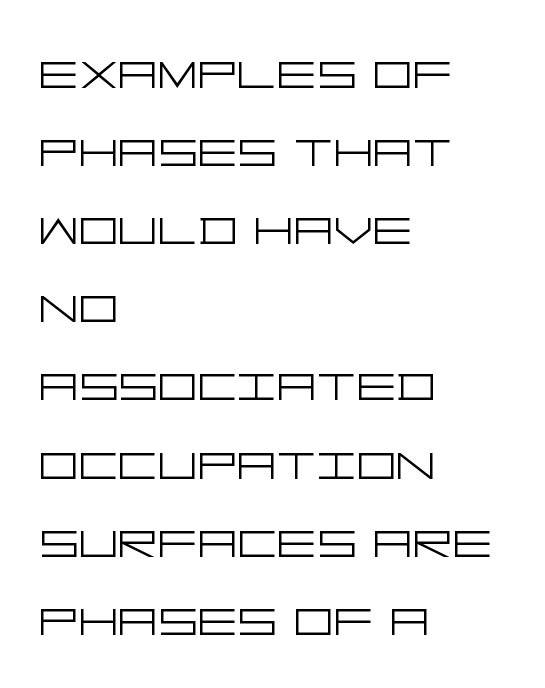
The image shows 62 px light, wide sans-serif type, upright; set left-aligned, normal line spacing (1.26x), normal letter spacing, not underlined; low stroke contrast and a large x-height.
